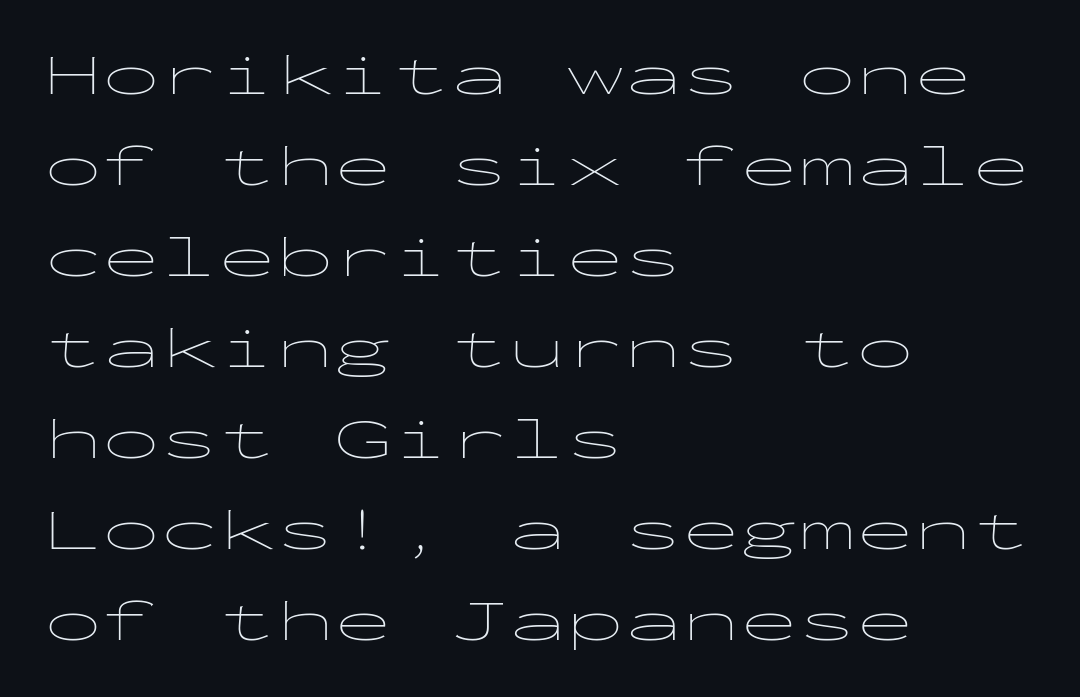
Q: Is the text bold? A: No.
Q: Is the text italic (slanted)? A: No, it is upright.
Q: Is the typeface a serif or a sans-serif typeface? A: Sans-serif.
Q: Is the text underlined? A: No.
Q: How is the paragraph aligned? A: Left-aligned.
Q: Is the spacing between letters normal or unusually wide? A: Normal.
Q: Is the spacing between lines tight, normal or loose? A: Normal.
Q: Width (condensed, normal, or wide)? A: Wide.
Q: Stroke contrast? A: Low.
Q: x-height? A: Medium.
Q: Monospaced? A: Yes.
